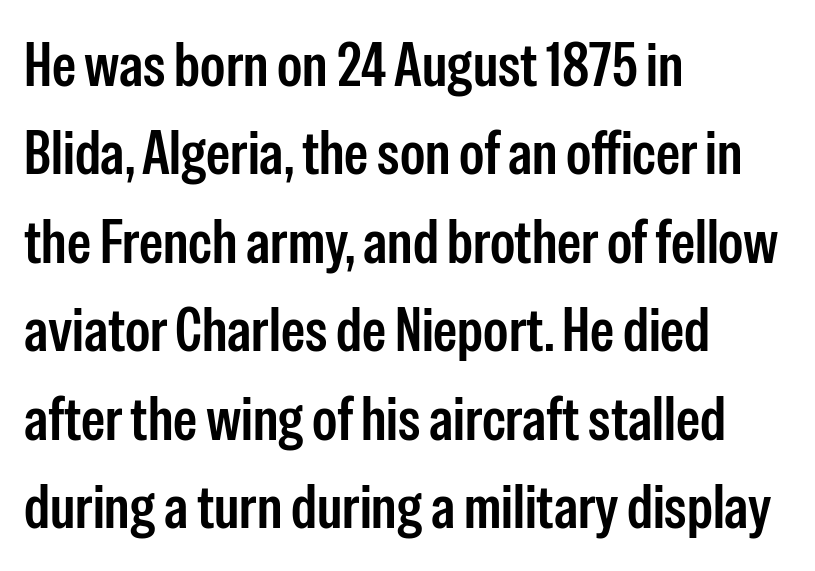
The typeface chosen for these lines omits serifs. Honestly, the letter spacing is just normal — you wouldn't notice it. Horizontally, the lines are justified to the leading edge only. The letters stand straight up with perfectly vertical stems. Varying glyph widths throughout — classic text-font behaviour. Does the leading feel generous? No, just average.
